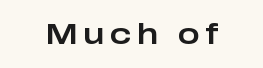
The image shows 30 px wide sans-serif type, upright; set not underlined; low stroke contrast and a medium x-height.
